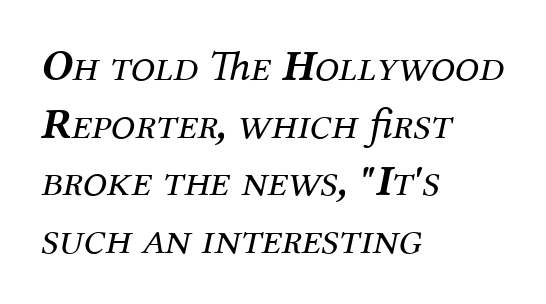
A classic flush-left, rag-right setting is used for this passage. If you drew a line through each stem, it would be angled. These lines are rendered in a variable-pitch font. This block has exactly the height ordinary leading produces. Type without underlining.
